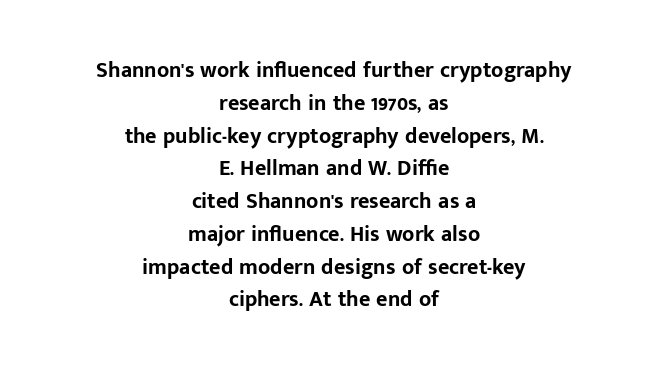
The image shows 22 px bold type, upright; set centered, normal line spacing (1.49x), normal letter spacing, not underlined.
